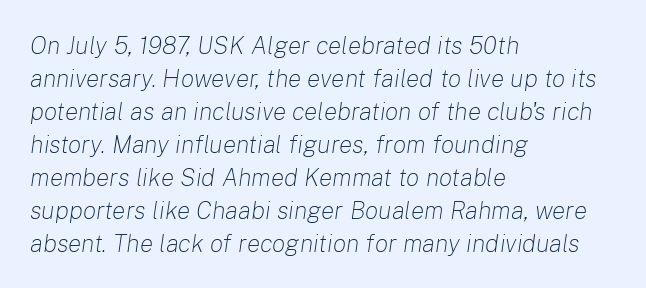
The image shows 25 px text type, italic (leaning right); set left-aligned, normal line spacing (1.32x), normal letter spacing, not underlined.
